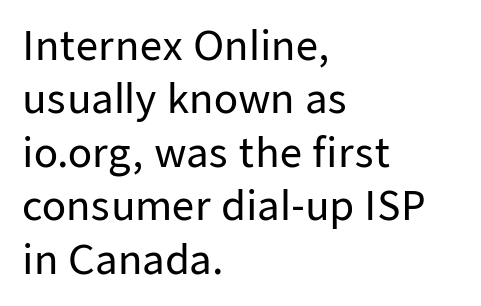
{"serif": "no", "italic": "no", "width": "normal", "stroke_contrast": "low", "x_height": "medium", "monospaced": "no", "underline": "no", "align": "left", "line_spacing": "normal", "line_spacing_ratio": 1.37, "letter_spacing": "normal", "letter_spacing_em": 0.0, "glyph_px": 39}
